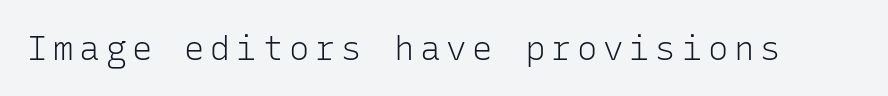
The image shows 34 px light sans-serif type, upright, monospaced; set not underlined; low stroke contrast and a medium x-height.
